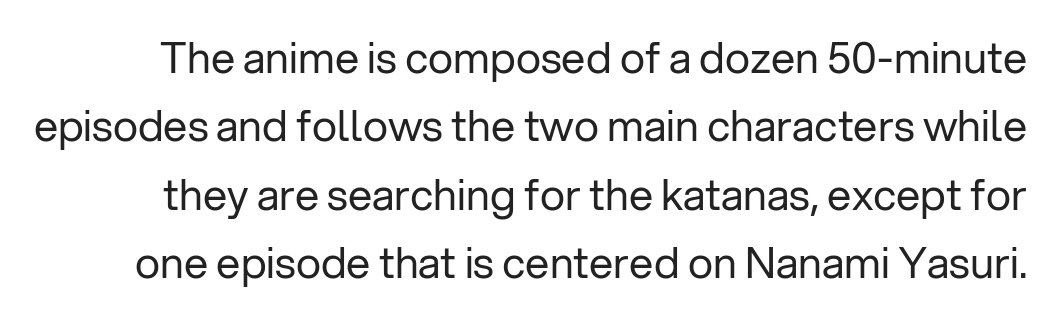
Q: Is the text bold? A: No.
Q: Is the text italic (slanted)? A: No, it is upright.
Q: Is the typeface a serif or a sans-serif typeface? A: Sans-serif.
Q: Is the text underlined? A: No.
Q: Is the spacing between letters normal or unusually wide? A: Normal.
Q: Is the spacing between lines tight, normal or loose? A: Normal.
Q: Width (condensed, normal, or wide)? A: Normal.
Q: Stroke contrast? A: Low.
Q: x-height? A: Medium.
Q: Monospaced? A: No.
